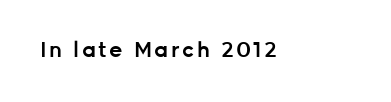
{"italic": "no", "bold": "semi", "underline": "no", "glyph_px": 21}
